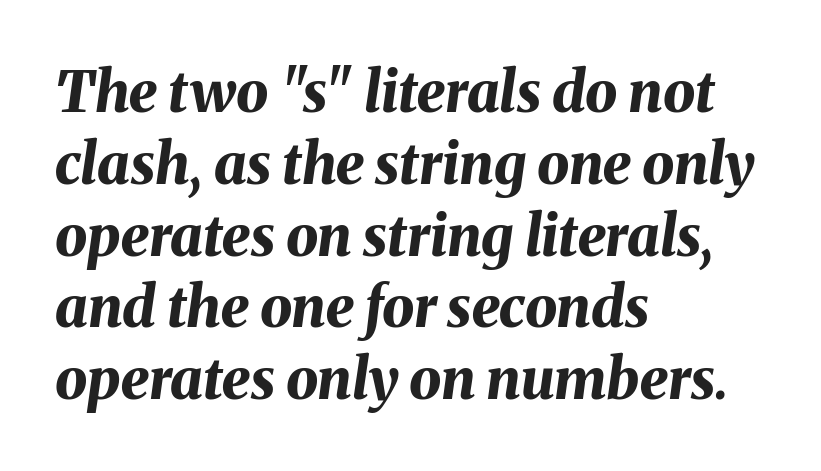
The letters advance in unequal steps, a hallmark of proportional type. Bare-footed words on every line. The setting favours the left margin, as ordinary paragraphs usually do. Does the leading feel generous? No, just average. Caption: bold face, heavy strokes.
